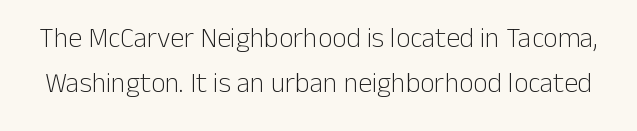
Each letter keeps its own natural width here, so spacing adapts to shape. Does the lettering tilt? It doesn't — this is upright. Is the letter spacing exaggerated? No — it looks like the ordinary default. Underlining? Definitely not there. Typographically, this falls in the sans-serif category.
